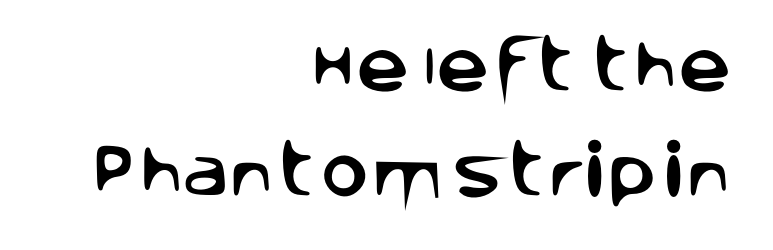
This rendering employs a face without finishing strokes, i.e., a sans-serif. The setting favours the right margin, as signatures and pull-quotes sometimes do. The horizontal fit of the characters is conventional and even. You could not count columns in this text — the font is proportionally spaced. Check under the words: just untouched page. The specimen reads as upright at a glance.
